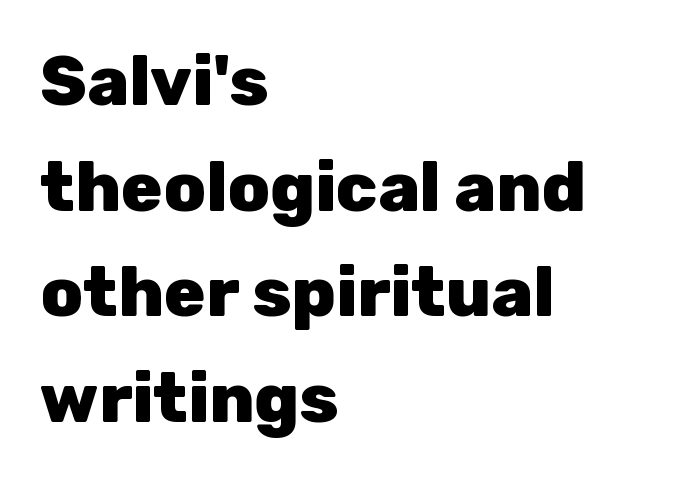
The image shows 69 px heavy sans-serif type, upright; set left-aligned, normal line spacing (1.53x), normal letter spacing, not underlined; low stroke contrast and a medium x-height.
